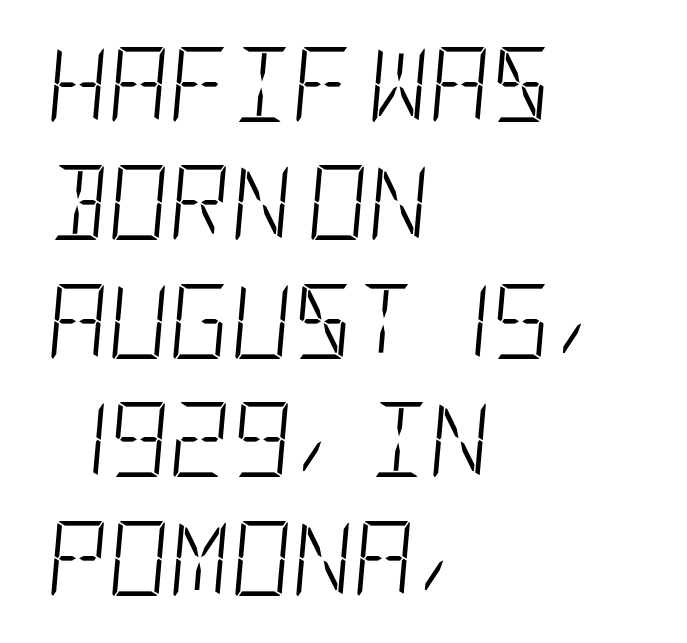
The passage shown stacks its lines at a standard gap. A classic flush-left, rag-right setting is used for this passage. Check under the words: just untouched page. The face used here is rendered with its standard letterfit. No letter is thick-stroked: the sample isn't bold. The specimen reads as italic at a glance.
